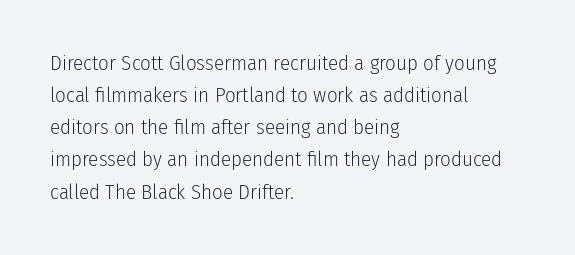
Q: Is the text bold? A: No.
Q: Is the text italic (slanted)? A: No, it is upright.
Q: Is the text underlined? A: No.
Q: How is the paragraph aligned? A: Left-aligned.
Q: Is the spacing between letters normal or unusually wide? A: Normal.
Q: Is the spacing between lines tight, normal or loose? A: Normal.
